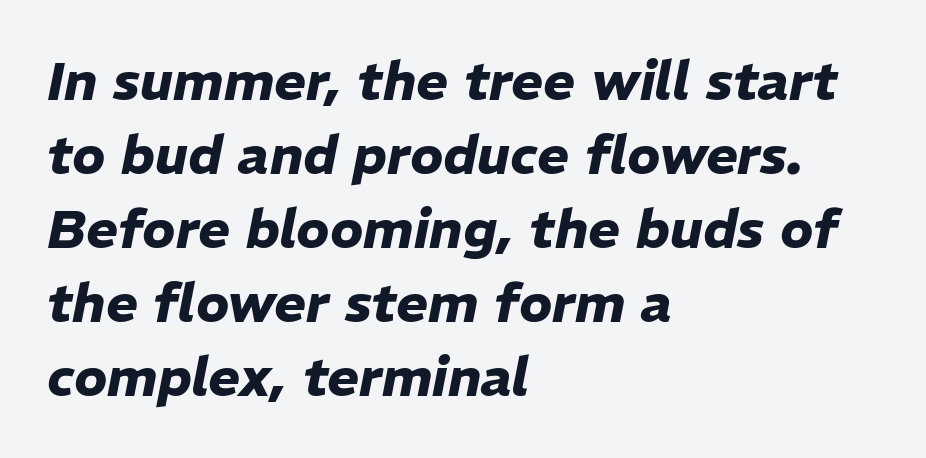
{"italic": "yes", "lean": "right", "slant_degrees": 11, "bold": "yes", "weight": "heavy", "width": "normal", "stroke_contrast": "low", "x_height": "medium", "monospaced": "no", "underline": "no", "align": "left", "line_spacing": "normal", "line_spacing_ratio": 1.37, "letter_spacing": "normal", "letter_spacing_em": 0.0, "glyph_px": 54}
